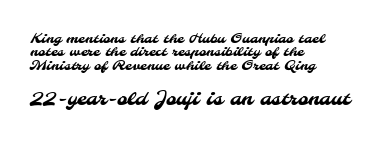
Q: Is the text underlined? A: No.
Q: How is the paragraph aligned? A: Left-aligned.
Q: Is the spacing between letters normal or unusually wide? A: Normal.
Q: Is the spacing between lines tight, normal or loose? A: Tight.
Q: Which block of text is set in a larger size, the first (top) or the second (bottom)? A: The second (bottom) one.
